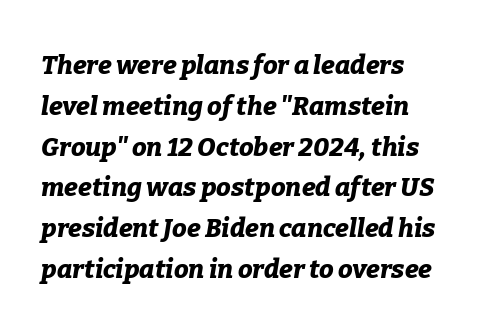
Q: Is the text bold? A: Yes.
Q: Is the text italic (slanted)? A: Yes, it leans right by about 9 degrees.
Q: Is the text underlined? A: No.
Q: How is the paragraph aligned? A: Left-aligned.
Q: Is the spacing between letters normal or unusually wide? A: Normal.
Q: Is the spacing between lines tight, normal or loose? A: Normal.
